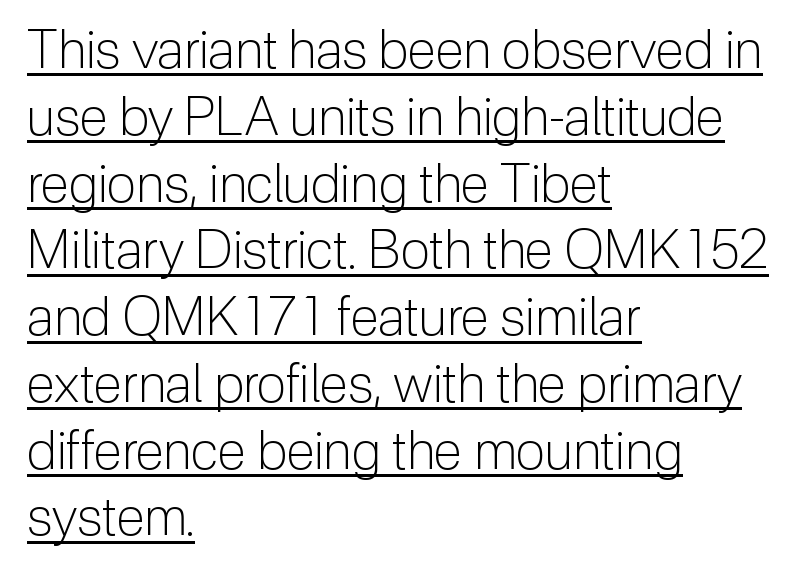
Is the letter spacing exaggerated? No — it looks like the ordinary default. The passage shown stacks its lines at a standard gap. The specimen reads as upright at a glance. Does a line run under the words? Yes, clearly. No feet cap the strokes, marking this as sans-serif type. Layout note: lines flush left.
